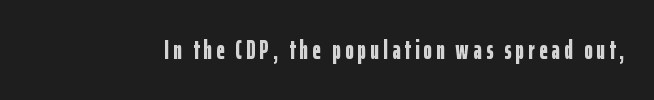
{"italic": "no", "bold": "yes", "underline": "no", "glyph_px": 26}
